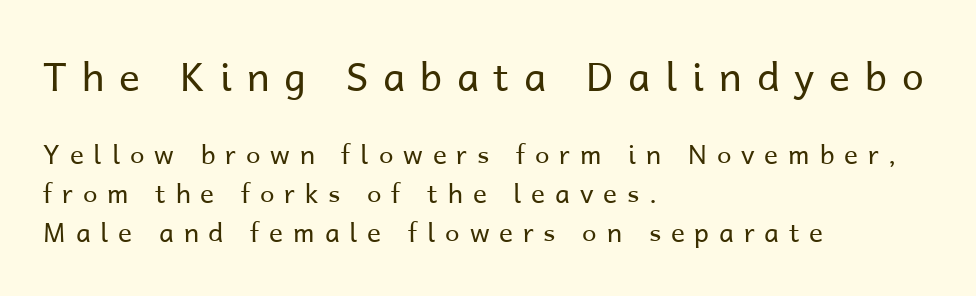
{"serif": "no", "italic": "no", "bold": "no", "weight": "regular", "width": "normal", "stroke_contrast": "low", "x_height": "medium", "monospaced": "no", "underline": "no", "align": "left", "line_spacing": "normal", "line_spacing_ratio": 1.49, "letter_spacing": "wide", "letter_spacing_em": 0.38, "larger_block": "first", "size_ratio": 1.5, "glyph_px": 39}
